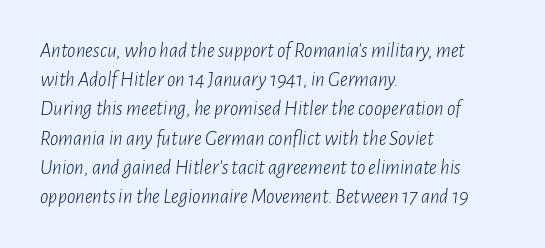
If you drew a line through each stem, it would be angled. Is the stroke heavy? The answer is a plain regular-or-lighter. Glyph-to-glyph distance matches everyday printed text. Is the block centered? No — it sits flush against the left margin.
